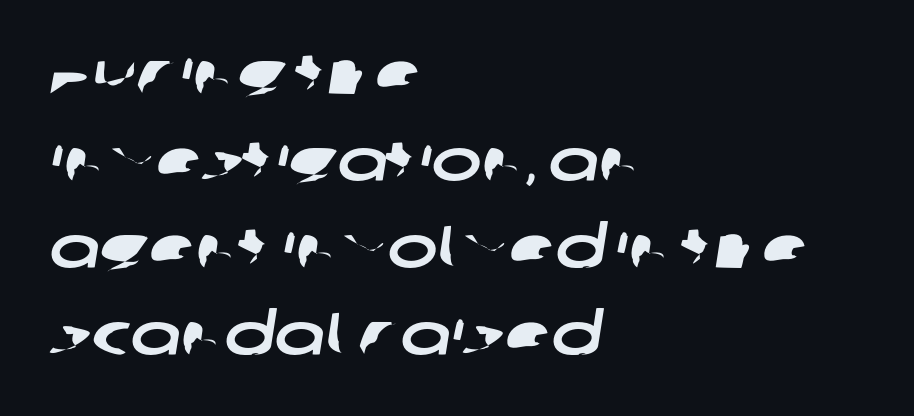
{"serif": "no", "width": "wide", "stroke_contrast": "low", "x_height": "large", "monospaced": "no", "underline": "no", "align": "left", "line_spacing": "normal", "line_spacing_ratio": 1.45, "letter_spacing": "normal", "letter_spacing_em": 0.0, "glyph_px": 60}
